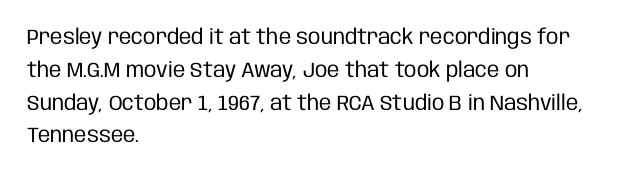
Upright lettering throughout. The rows are spaced the way most documents space them. These lines stack with their left ends in a neat column. The space beneath each line is pristine and unruled. This sample uses plain, unmodified letter spacing. Stem width sits at or under what a default text font uses.
